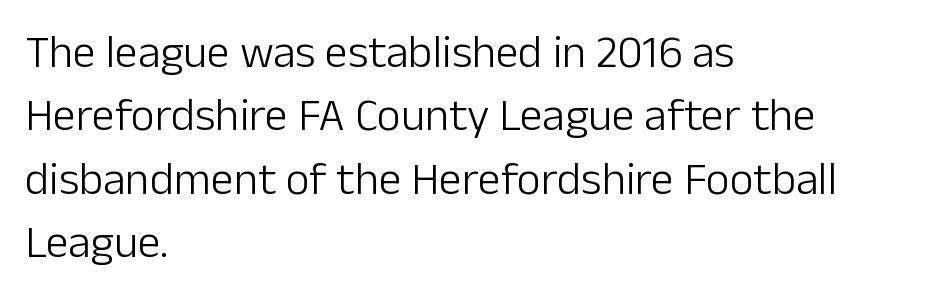
Q: Is the text bold? A: No.
Q: Is the text italic (slanted)? A: No, it is upright.
Q: Is the typeface a serif or a sans-serif typeface? A: Sans-serif.
Q: Is the text underlined? A: No.
Q: How is the paragraph aligned? A: Left-aligned.
Q: Is the spacing between letters normal or unusually wide? A: Normal.
Q: Is the spacing between lines tight, normal or loose? A: Normal.
Q: Width (condensed, normal, or wide)? A: Normal.
Q: Stroke contrast? A: Low.
Q: x-height? A: Medium.
Q: Monospaced? A: No.
